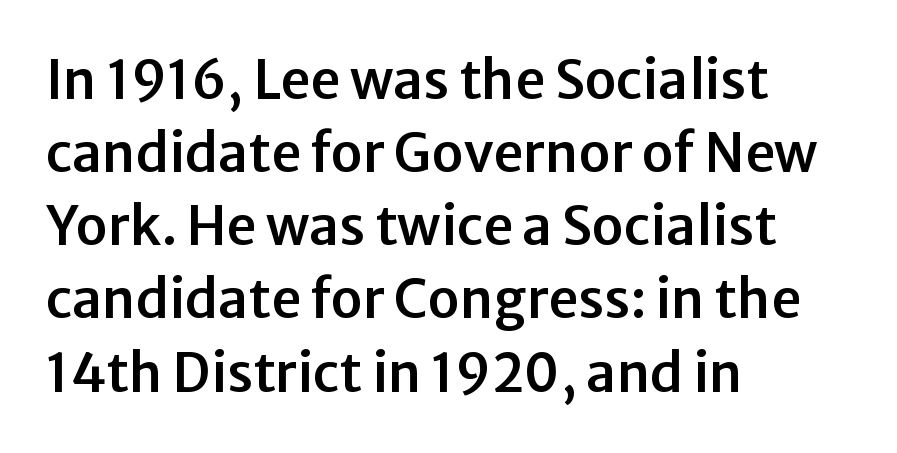
The image shows 53 px sans-serif type, upright; set left-aligned, normal line spacing (1.38x), normal letter spacing, not underlined; low stroke contrast and a medium x-height.
